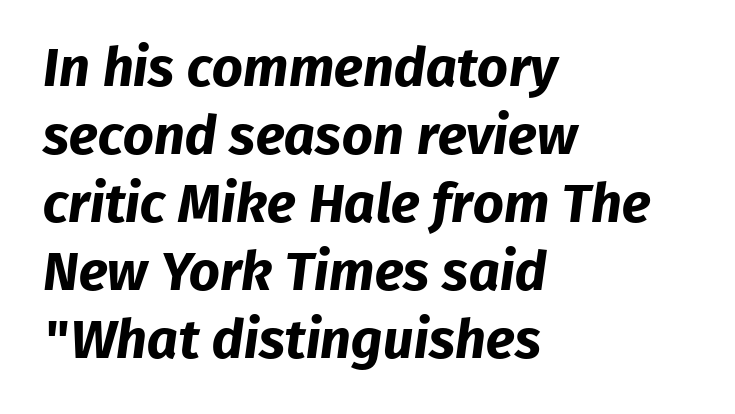
The image shows 54 px bold sans-serif type; set left-aligned, normal line spacing (1.26x), normal letter spacing, not underlined; low stroke contrast and a medium x-height.
